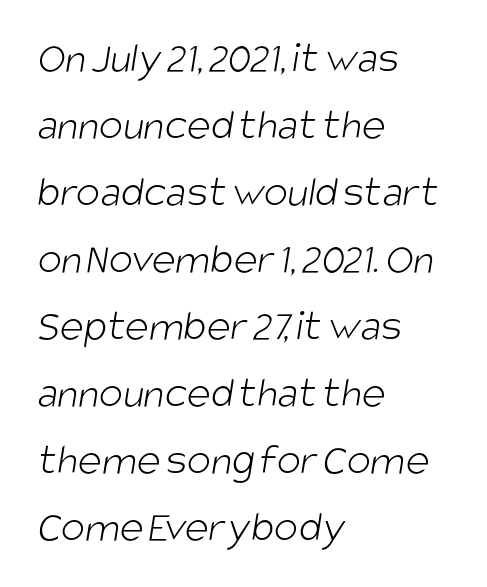
{"serif": "no", "bold": "no", "weight": "light", "width": "condensed", "stroke_contrast": "low", "x_height": "large", "monospaced": "no", "underline": "no", "align": "left", "line_spacing": "normal", "line_spacing_ratio": 1.49, "letter_spacing": "normal", "letter_spacing_em": 0.0, "glyph_px": 45}
